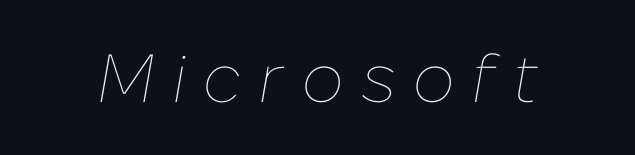
{"italic": "yes", "lean": "right", "slant_degrees": 10, "bold": "no", "weight": "thin", "width": "normal", "stroke_contrast": "low", "x_height": "medium", "monospaced": "no", "underline": "no", "letter_spacing": "wide", "letter_spacing_em": 0.24, "glyph_px": 68}
